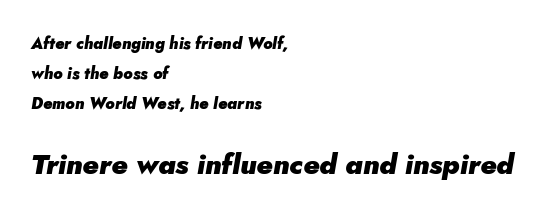
Q: Is the text bold? A: Yes.
Q: Is the text italic (slanted)? A: Yes, it leans right by about 5 degrees.
Q: Is the text underlined? A: No.
Q: How is the paragraph aligned? A: Left-aligned.
Q: Is the spacing between letters normal or unusually wide? A: Normal.
Q: Which block of text is set in a larger size, the first (top) or the second (bottom)? A: The second (bottom) one.
Q: Width (condensed, normal, or wide)? A: Normal.
Q: Stroke contrast? A: Low.
Q: x-height? A: Small.
Q: Monospaced? A: No.
